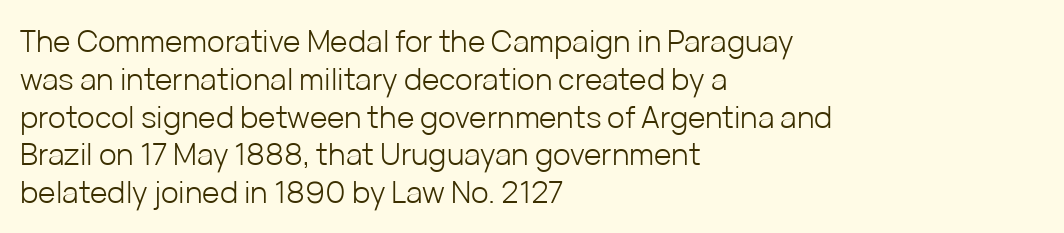
{"serif": "no", "italic": "no", "bold": "no", "weight": "light", "width": "normal", "stroke_contrast": "low", "x_height": "medium", "monospaced": "no", "underline": "no", "align": "left", "line_spacing": "normal", "line_spacing_ratio": 1.26, "letter_spacing": "normal", "letter_spacing_em": 0.0, "glyph_px": 30}
